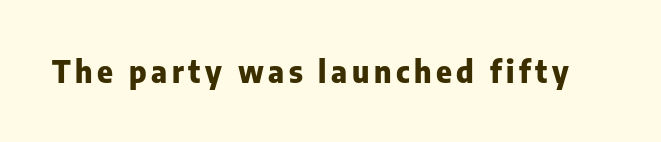
{"serif": "no", "italic": "no", "bold": "yes", "weight": "heavy", "width": "normal", "stroke_contrast": "low", "x_height": "medium", "monospaced": "no", "underline": "no", "glyph_px": 30}
